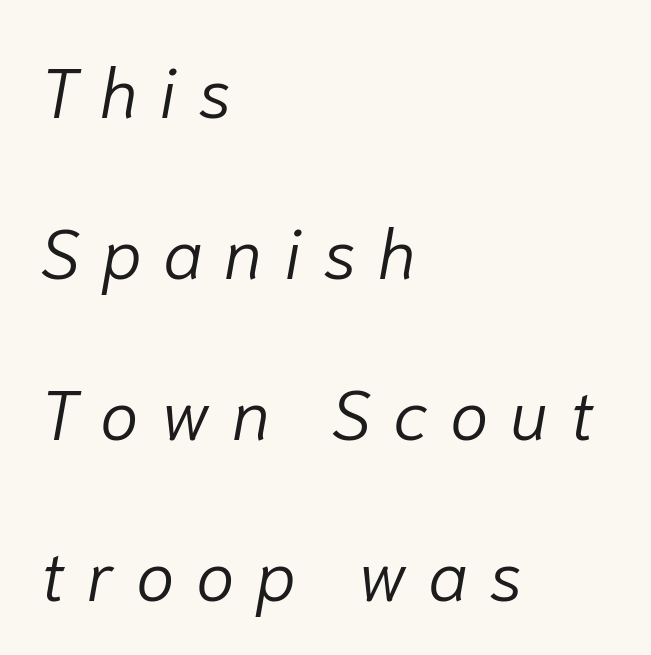
The image shows 70 px light type, italic (leaning right); set left-aligned, loose line spacing (2.3x), unusually wide letter spacing (+0.31 em), not underlined; low stroke contrast and a medium x-height.
